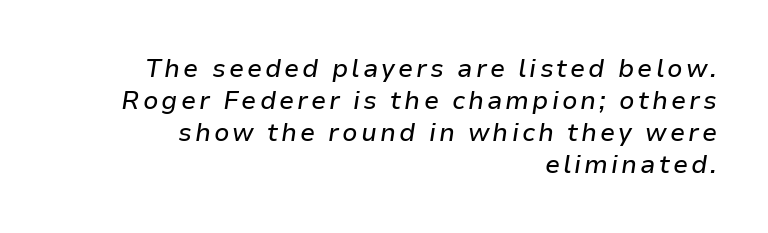
{"italic": "yes", "lean": "right", "slant_degrees": 9, "underline": "no", "align": "right", "line_spacing": "normal", "line_spacing_ratio": 1.28, "glyph_px": 25}
